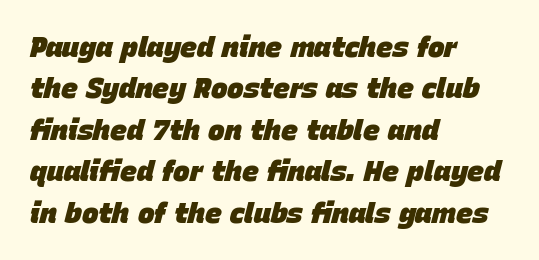
Q: Is the text bold? A: Yes.
Q: Is the text italic (slanted)? A: Yes, it leans right by about 15 degrees.
Q: Is the text underlined? A: No.
Q: How is the paragraph aligned? A: Left-aligned.
Q: Is the spacing between letters normal or unusually wide? A: Normal.
Q: Is the spacing between lines tight, normal or loose? A: Normal.
Q: Width (condensed, normal, or wide)? A: Normal.
Q: Stroke contrast? A: Low.
Q: x-height? A: Large.
Q: Monospaced? A: No.
